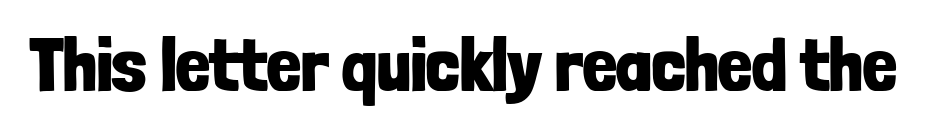
Does the lettering tilt? It doesn't — this is upright. The face used here is proportionally spaced, like ordinary book or web type. Examine the stroke ends and you'll find no serifs. Here the glyphs are tracked normally, forming tight word shapes. These lines carry a lot of weight — the face is fully bold.
